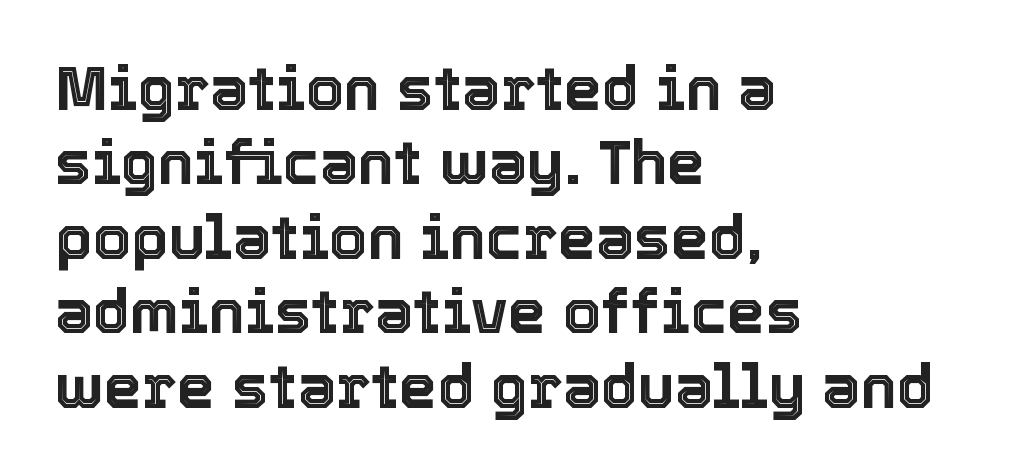
The image shows 61 px text type, upright; set left-aligned, line spacing 1.22x, normal letter spacing, not underlined; a medium x-height.
